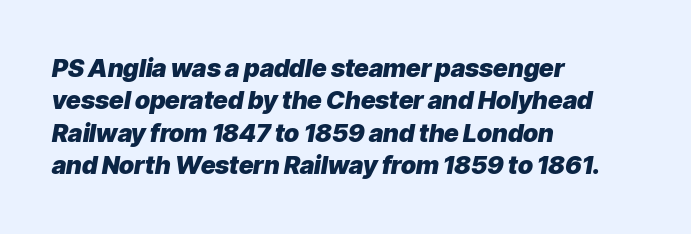
{"italic": "yes", "lean": "right", "slant_degrees": 9, "bold": "yes", "underline": "no", "align": "left", "line_spacing": "normal", "line_spacing_ratio": 1.3, "letter_spacing": "normal", "letter_spacing_em": 0.0, "glyph_px": 25}
